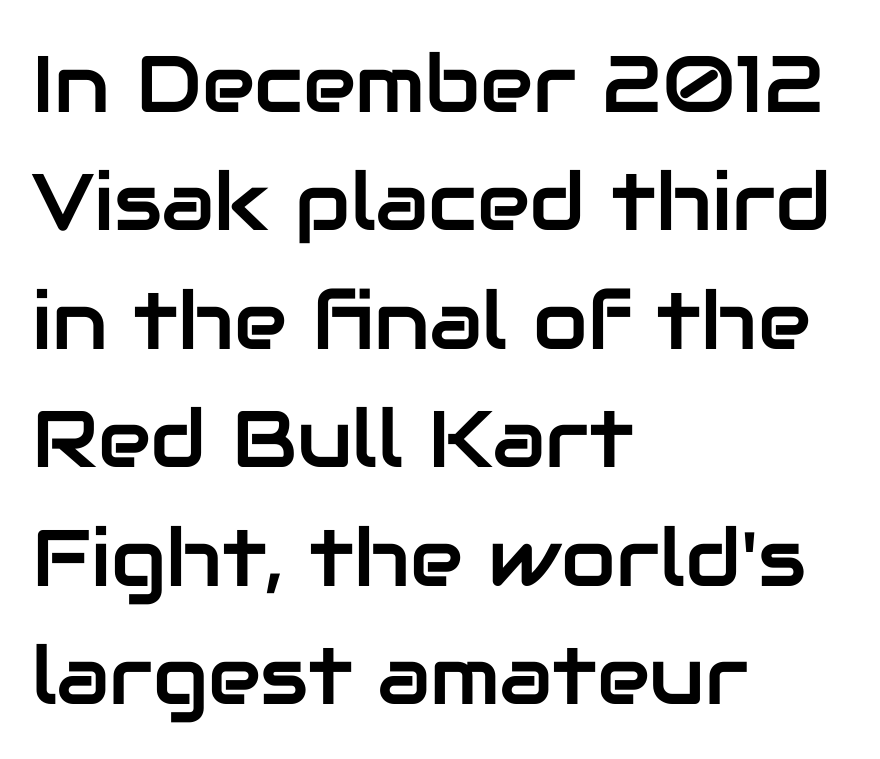
{"serif": "no", "italic": "no", "width": "normal", "stroke_contrast": "low", "x_height": "medium", "monospaced": "no", "underline": "no", "align": "left", "line_spacing": "normal", "line_spacing_ratio": 1.48, "letter_spacing": "normal", "letter_spacing_em": 0.0, "glyph_px": 80}
